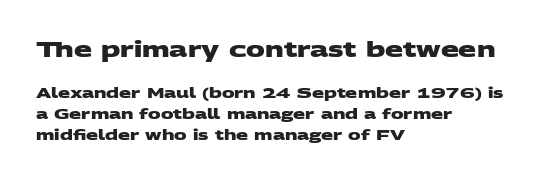
Visually the block forms a straight wall on the left and a jagged coastline on the right. The sample has been set heavy, in full bold. Large over small — that's the arrangement of the two blocks here. Characters follow at the spacing the type designer built in. The leading is moderate, giving the passage an even texture. The area under the type is left untouched.
